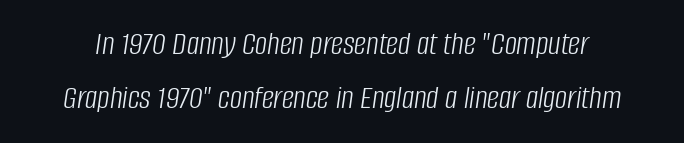
Q: Is the text bold? A: No.
Q: Is the text italic (slanted)? A: Yes, it leans right by about 8 degrees.
Q: Is the text underlined? A: No.
Q: Is the spacing between letters normal or unusually wide? A: Normal.
Q: Is the spacing between lines tight, normal or loose? A: Normal.
Q: Width (condensed, normal, or wide)? A: Condensed.
Q: Stroke contrast? A: Low.
Q: x-height? A: Large.
Q: Monospaced? A: No.
